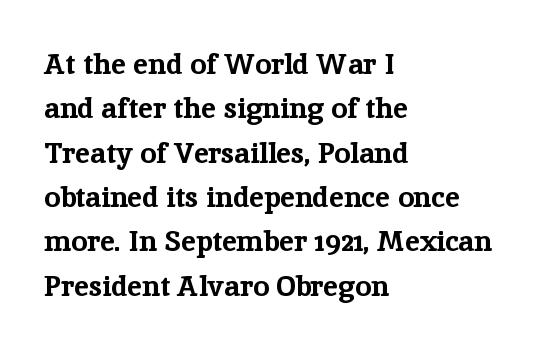
{"serif": "yes", "italic": "no", "bold": "yes", "weight": "bold", "width": "normal", "stroke_contrast": "low", "x_height": "medium", "monospaced": "no", "underline": "no", "align": "left", "line_spacing": "normal", "line_spacing_ratio": 1.53, "letter_spacing": "normal", "letter_spacing_em": 0.0, "glyph_px": 29}
